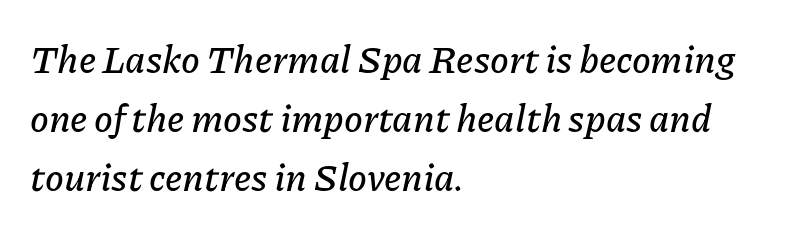
The string is rendered with underlining switched off. Line spacing here is normal. Leftover space on each line is placed entirely after the last word. A typesetter would call this zero additional tracking.
